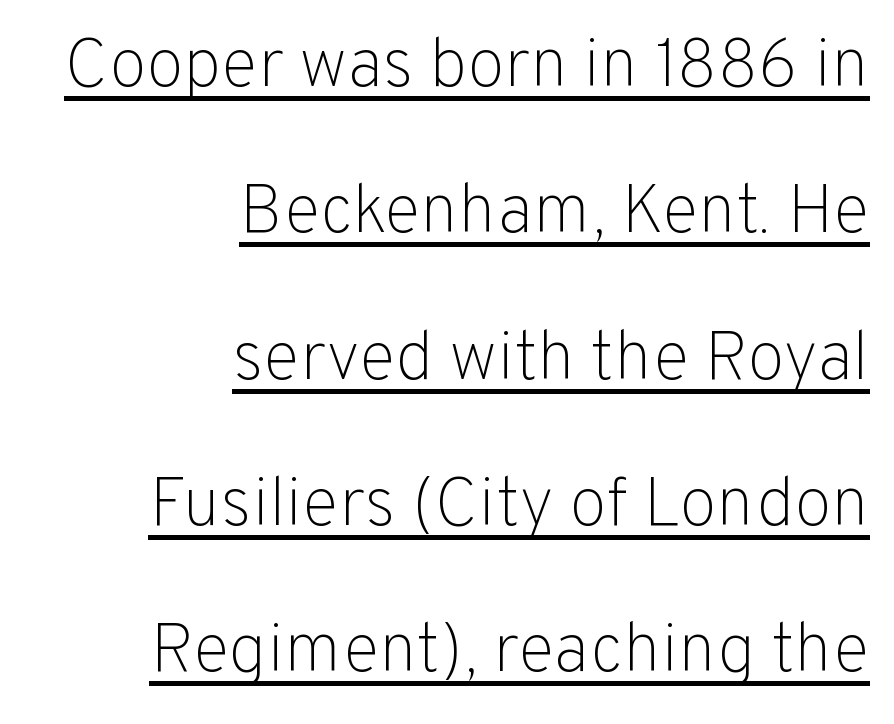
Q: Is the text bold? A: No.
Q: Is the text italic (slanted)? A: No, it is upright.
Q: Is the typeface a serif or a sans-serif typeface? A: Sans-serif.
Q: Is the text underlined? A: Yes.
Q: How is the paragraph aligned? A: Right-aligned.
Q: Is the spacing between letters normal or unusually wide? A: Normal.
Q: Is the spacing between lines tight, normal or loose? A: Loose.
Q: Width (condensed, normal, or wide)? A: Normal.
Q: Stroke contrast? A: Low.
Q: x-height? A: Medium.
Q: Monospaced? A: No.
